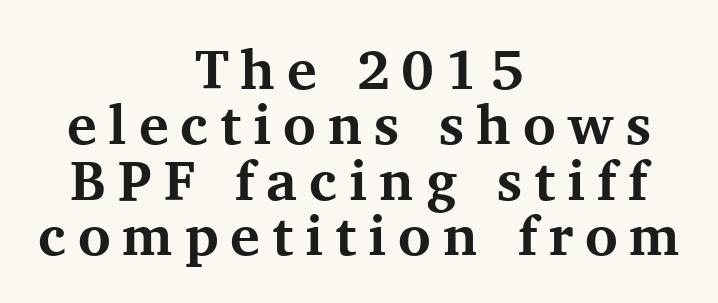
{"serif": "yes", "italic": "no", "bold": "yes", "weight": "bold", "width": "normal", "stroke_contrast": "medium", "x_height": "medium", "monospaced": "no", "underline": "no", "align": "center", "line_spacing": "tight", "line_spacing_ratio": 0.99, "letter_spacing": "wide", "letter_spacing_em": 0.21, "glyph_px": 56}
